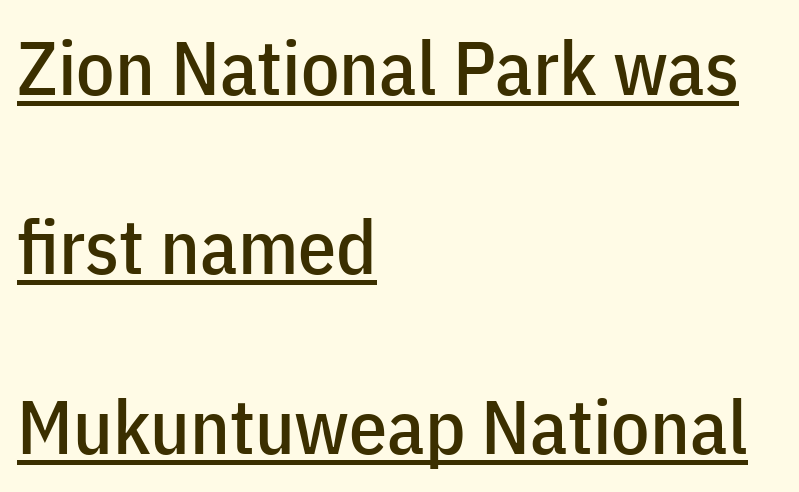
{"serif": "no", "italic": "no", "width": "condensed", "stroke_contrast": "low", "x_height": "medium", "monospaced": "no", "underline": "yes", "align": "left", "line_spacing": "loose", "line_spacing_ratio": 2.36, "letter_spacing": "normal", "letter_spacing_em": 0.0, "glyph_px": 76}
